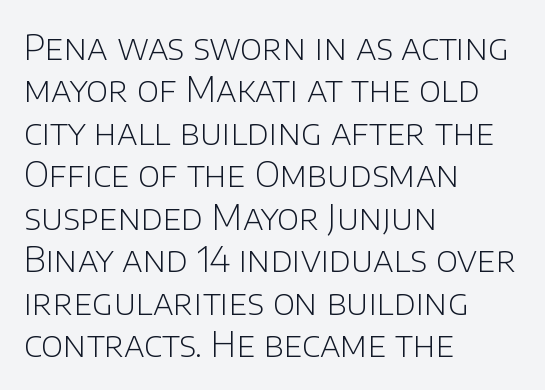
{"serif": "no", "italic": "no", "bold": "no", "weight": "light", "width": "normal", "stroke_contrast": "low", "x_height": "large", "monospaced": "no", "underline": "no", "align": "left", "line_spacing": "normal", "line_spacing_ratio": 1.25, "letter_spacing": "normal", "letter_spacing_em": 0.0, "glyph_px": 34}
